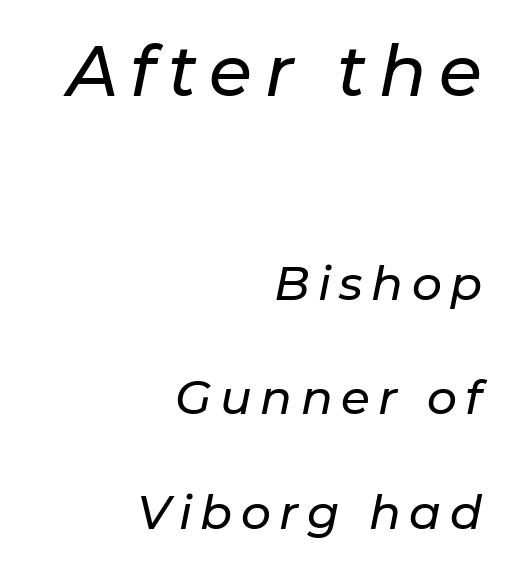
Whoever set this chose breathing room over compactness in the vertical rhythm. Reading top to bottom, the characters get smaller at the block break. Check under the words: just untouched page. The lines are quadded right. The specimen reads as italic at a glance. Is this a fixed-width face? No — the glyphs have proportional, varying widths.
